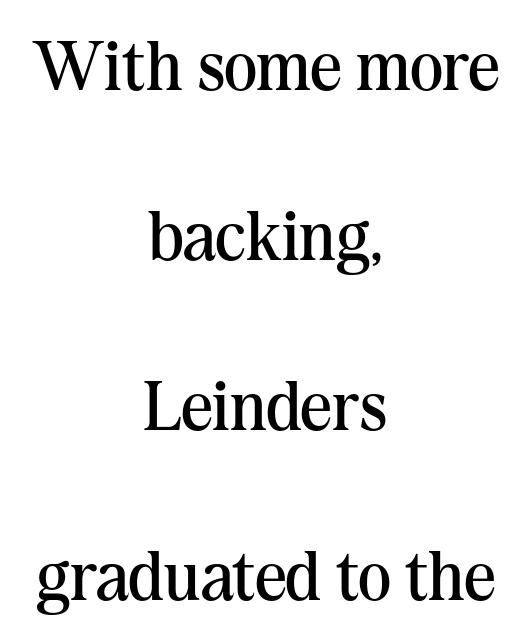
The face looks like a standard text weight, possibly lighter. Students, note that the glyphs here touch the page at normal intervals. Here the designer chose a conventional face with non-uniform glyph widths. Designer's note — italics off, roman on.
